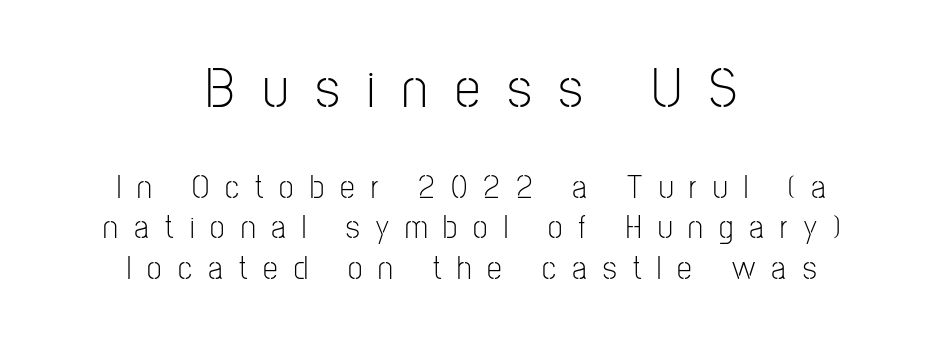
{"serif": "no", "italic": "no", "bold": "no", "weight": "light", "width": "condensed", "stroke_contrast": "low", "x_height": "medium", "monospaced": "no", "underline": "no", "align": "center", "line_spacing_ratio": 1.23, "letter_spacing": "wide", "letter_spacing_em": 0.49, "larger_block": "first", "size_ratio": 1.73, "glyph_px": 57}
